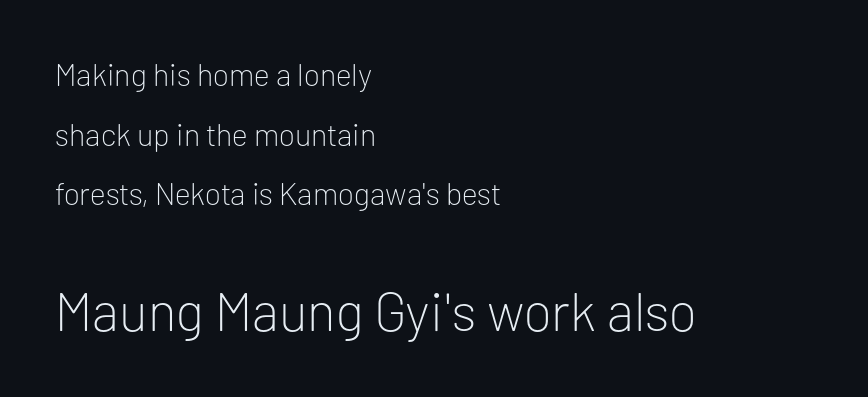
The image shows 54 px light sans-serif type, upright; set left-aligned, loose line spacing (1.92x), normal letter spacing, not underlined; the second (bottom) block is 1.74x larger; low stroke contrast and a medium x-height.
